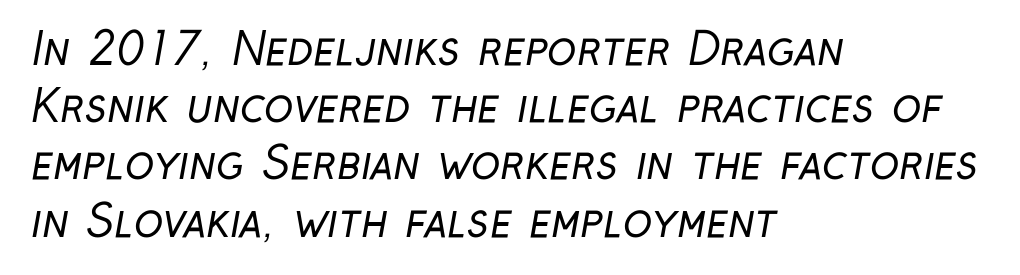
{"serif": "no", "bold": "no", "weight": "regular", "width": "condensed", "stroke_contrast": "low", "x_height": "medium", "monospaced": "no", "underline": "no", "align": "left", "line_spacing": "normal", "line_spacing_ratio": 1.3, "letter_spacing": "normal", "letter_spacing_em": 0.0, "glyph_px": 44}
